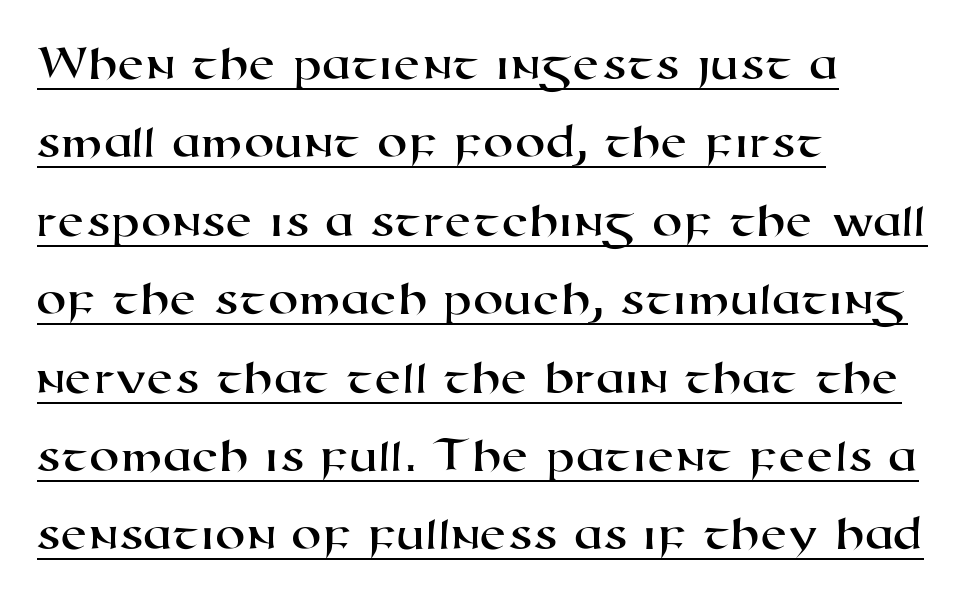
The image shows 49 px wide sans-serif type; set left-aligned, normal line spacing (1.6x), normal letter spacing, underlined; high stroke contrast and a medium x-height.
